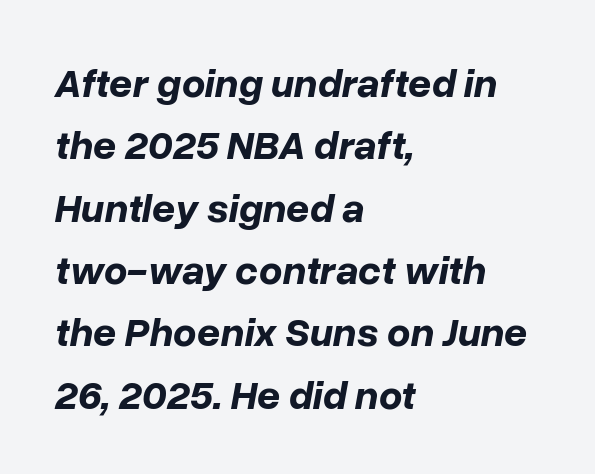
Q: Is the text bold? A: Yes.
Q: Is the text italic (slanted)? A: Yes, it leans right by about 10 degrees.
Q: Is the text underlined? A: No.
Q: How is the paragraph aligned? A: Left-aligned.
Q: Is the spacing between letters normal or unusually wide? A: Normal.
Q: Is the spacing between lines tight, normal or loose? A: Normal.
Q: Width (condensed, normal, or wide)? A: Normal.
Q: Stroke contrast? A: Low.
Q: x-height? A: Medium.
Q: Monospaced? A: No.
